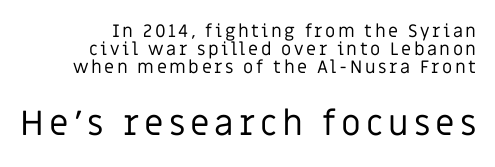
The image shows 35 px regular-weight sans-serif type, upright; set right-aligned, tight line spacing (1.0x), not underlined; the second (bottom) block is 1.94x larger; low stroke contrast and a large x-height.
